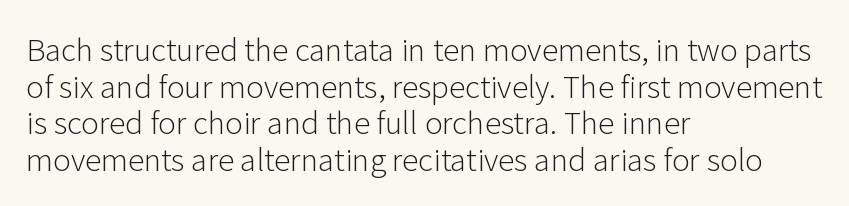
Classification — sans serif. Each letter keeps its own natural width here, so spacing adapts to shape. Check under the words: just untouched page. Observe the ordinary spacing: letters are neighbours, not strangers. This sample uses an upright cut, with every glyph sitting square on the baseline.
